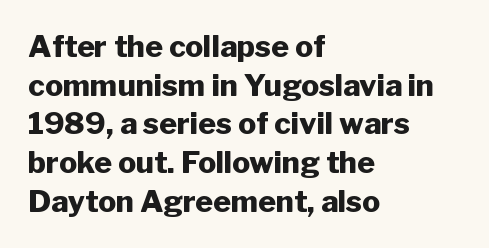
The image shows 30 px heavy sans-serif type, upright; set left-aligned, normal line spacing (1.29x), normal letter spacing, not underlined; low stroke contrast and a medium x-height.
